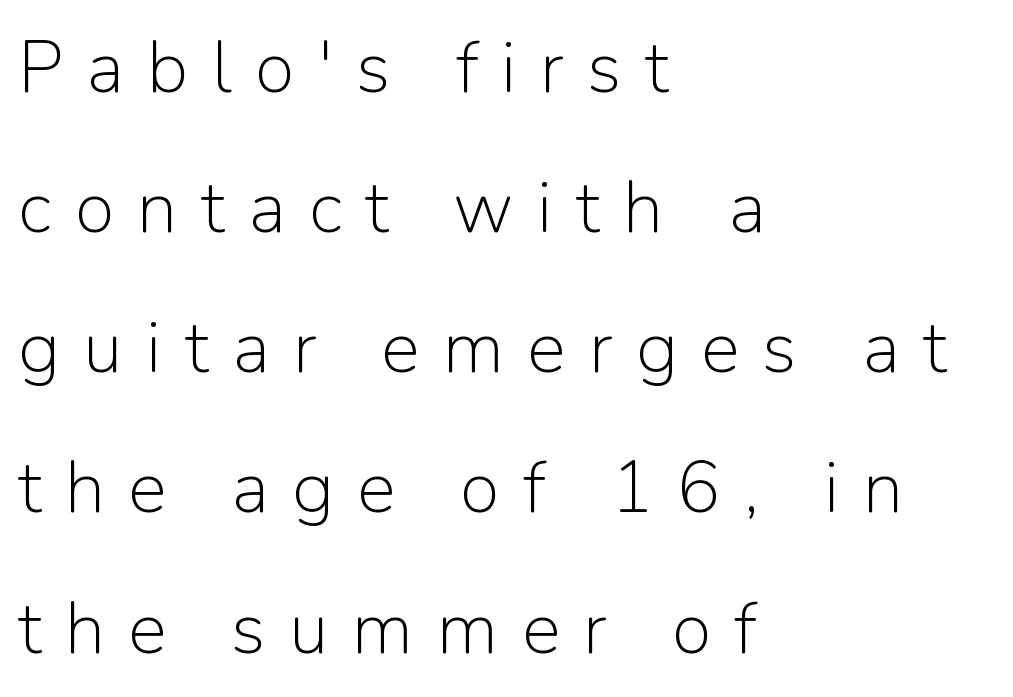
The image shows 73 px light sans-serif type, upright; set left-aligned, loose line spacing (1.92x), unusually wide letter spacing (+0.32 em), not underlined; low stroke contrast and a medium x-height.
